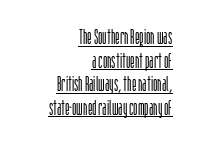
These characters rest on top of a visible drawn line. The compositor pushed each line to the right boundary. Ascenders rise straight up at ninety degrees. Each word holds together tightly as a unit, with standard inter-letter gaps. Heft: none added — not bold.
